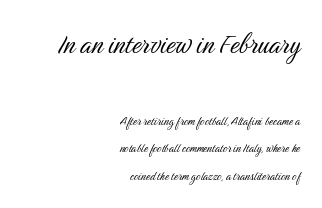
The image shows 32 px light, condensed sans-serif type; set right-aligned, loose line spacing (1.97x), normal letter spacing, not underlined; the first (top) block is 2.29x larger; medium stroke contrast and a medium x-height.
